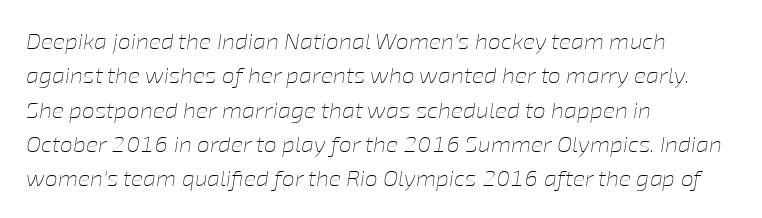
{"italic": "yes", "lean": "right", "slant_degrees": 8, "bold": "no", "underline": "no", "align": "left", "line_spacing": "normal", "line_spacing_ratio": 1.49, "letter_spacing": "normal", "letter_spacing_em": 0.0, "glyph_px": 23}
